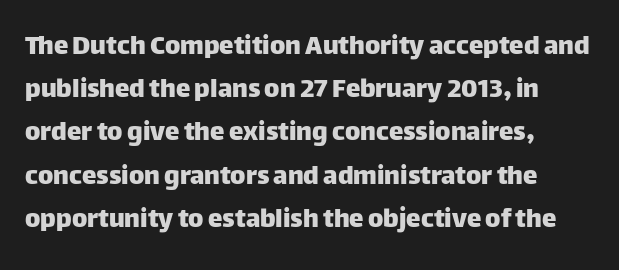
The image shows 29 px sans-serif type, upright; set left-aligned, normal line spacing (1.49x), normal letter spacing, not underlined; low stroke contrast and a large x-height.
